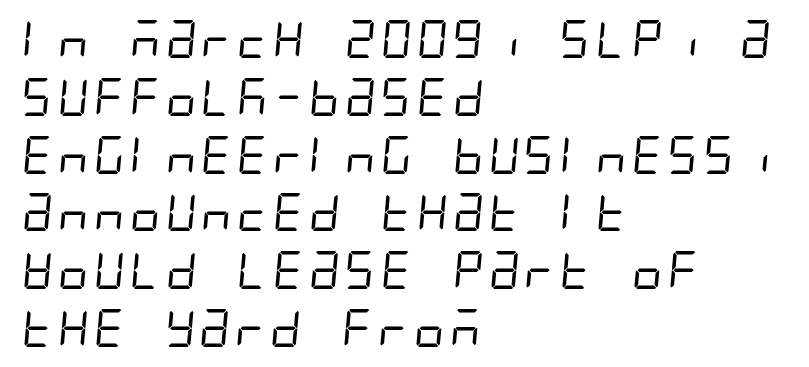
The image shows 38 px regular-weight, condensed sans-serif type; set left-aligned, normal line spacing (1.52x), normal letter spacing, not underlined; low stroke contrast and a large x-height.
